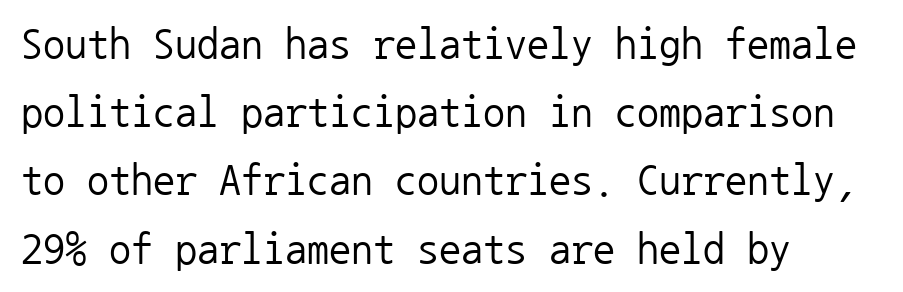
The face used here is rendered with its standard letterfit. This sample is left-justified, so line endings fall wherever the words run out. Is the stroke heavy? The answer is a plain regular-or-lighter. The designer left line spacing at the default.
